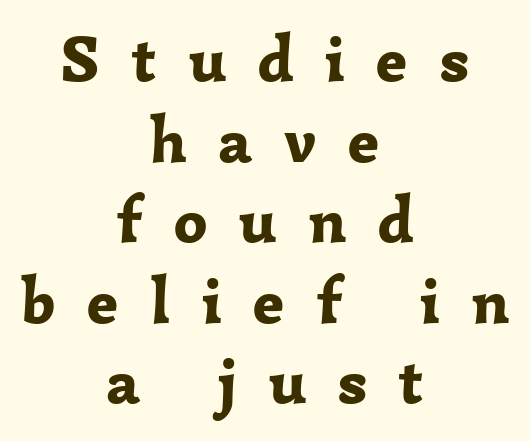
{"serif": "yes", "italic": "no", "bold": "yes", "weight": "bold", "width": "normal", "stroke_contrast": "low", "x_height": "medium", "monospaced": "no", "underline": "no", "align": "center", "line_spacing_ratio": 1.24, "letter_spacing": "wide", "letter_spacing_em": 0.49, "glyph_px": 65}
